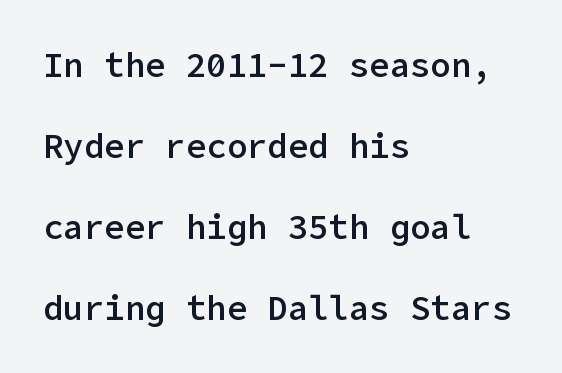
Q: Is the text bold? A: Semi-bold.
Q: Is the text italic (slanted)? A: No, it is upright.
Q: Is the typeface a serif or a sans-serif typeface? A: Sans-serif.
Q: Is the text underlined? A: No.
Q: How is the paragraph aligned? A: Left-aligned.
Q: Is the spacing between letters normal or unusually wide? A: Normal.
Q: Is the spacing between lines tight, normal or loose? A: Loose.
Q: Width (condensed, normal, or wide)? A: Normal.
Q: Stroke contrast? A: Low.
Q: x-height? A: Medium.
